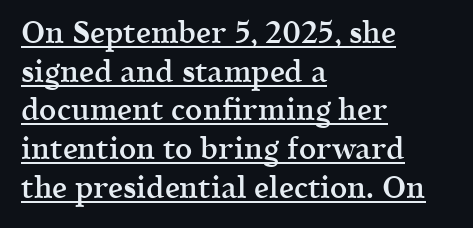
The image shows 30 px semibold serif type, upright; set left-aligned, normal line spacing (1.29x), normal letter spacing, underlined; a medium x-height.
